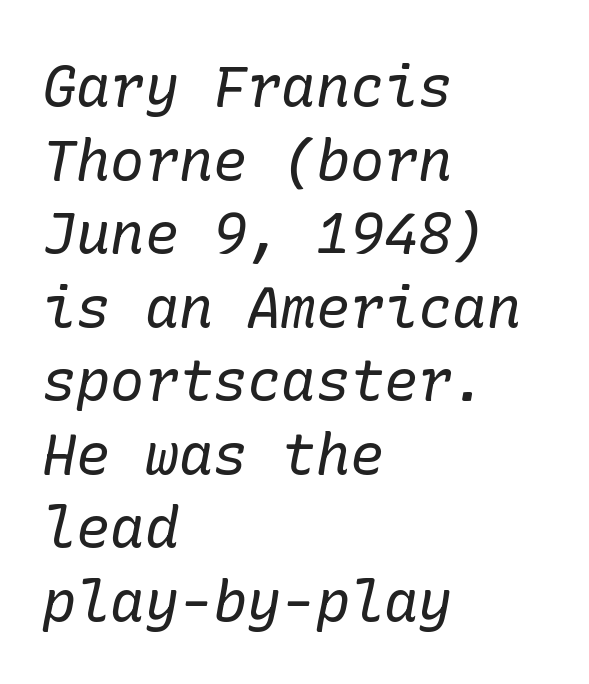
{"italic": "yes", "lean": "right", "slant_degrees": 10, "bold": "no", "weight": "regular", "width": "normal", "stroke_contrast": "low", "x_height": "medium", "underline": "no", "align": "left", "line_spacing": "normal", "line_spacing_ratio": 1.29, "letter_spacing": "normal", "letter_spacing_em": 0.0, "glyph_px": 57}
